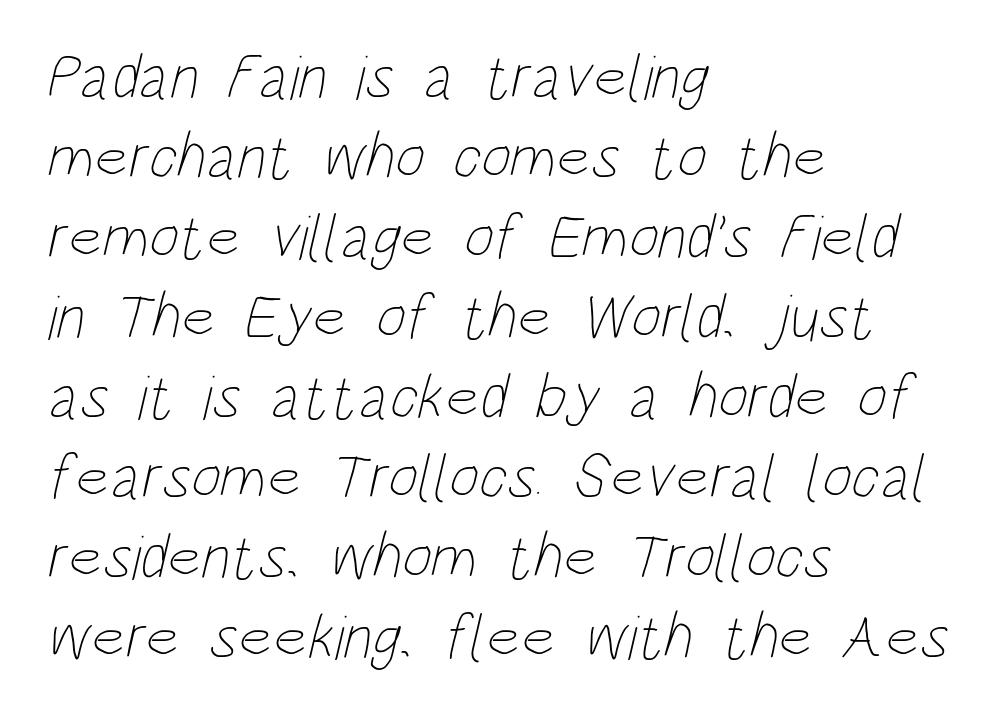
The image shows 64 px thin, condensed type; set left-aligned, normal line spacing (1.25x), normal letter spacing, not underlined; low stroke contrast and a large x-height.
